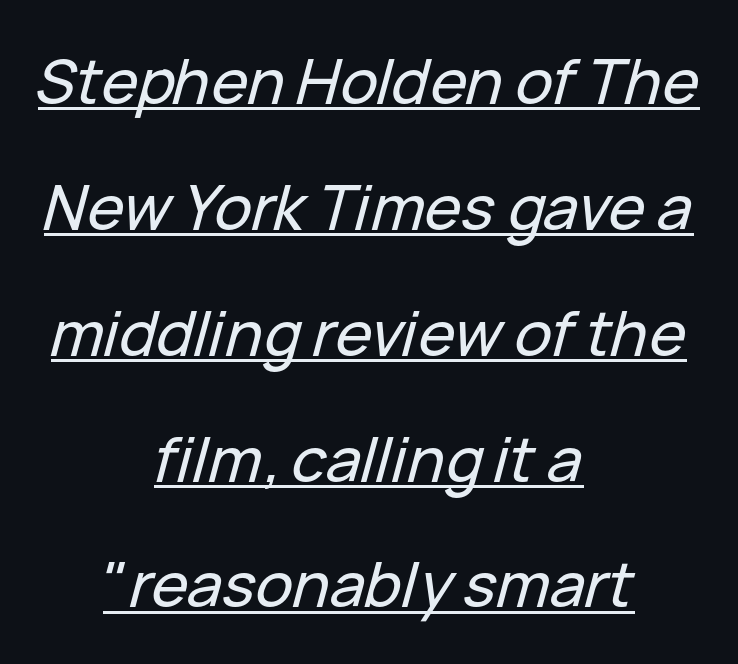
{"italic": "yes", "lean": "right", "slant_degrees": 15, "width": "normal", "stroke_contrast": "low", "x_height": "medium", "monospaced": "no", "underline": "yes", "align": "center", "line_spacing": "loose", "line_spacing_ratio": 2.03, "letter_spacing": "normal", "letter_spacing_em": 0.0, "glyph_px": 62}
